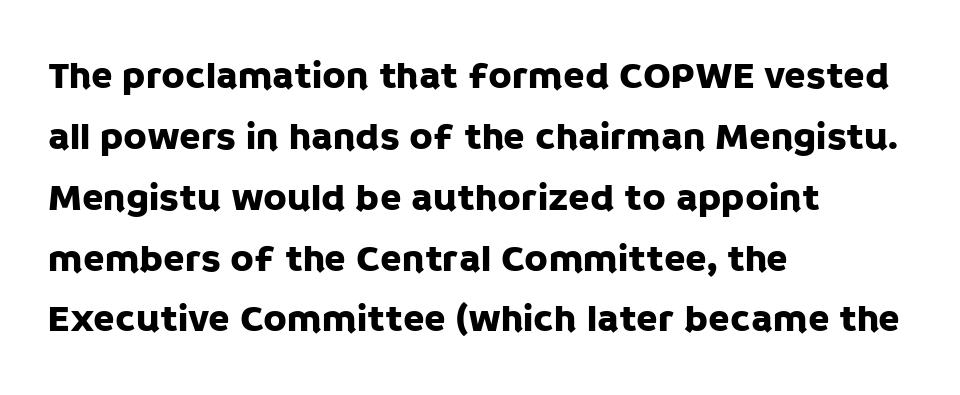
{"serif": "no", "italic": "no", "width": "normal", "stroke_contrast": "low", "x_height": "large", "monospaced": "no", "underline": "no", "align": "left", "line_spacing": "normal", "line_spacing_ratio": 1.56, "letter_spacing": "normal", "letter_spacing_em": 0.0, "glyph_px": 39}
